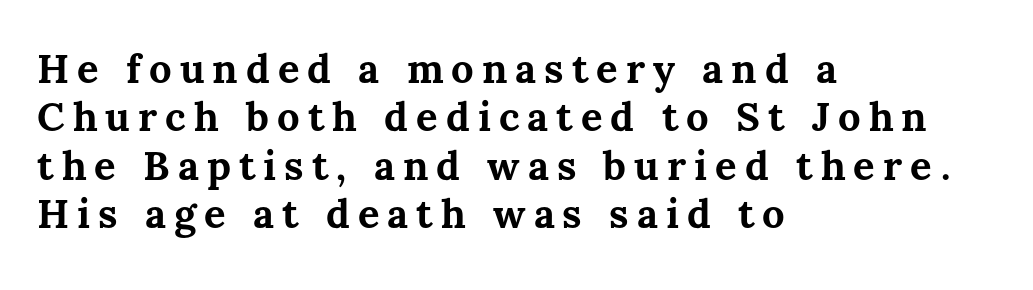
{"italic": "no", "bold": "yes", "weight": "bold", "width": "normal", "stroke_contrast": "medium", "x_height": "medium", "monospaced": "no", "underline": "no", "align": "left", "line_spacing_ratio": 1.21, "letter_spacing": "wide", "letter_spacing_em": 0.2, "glyph_px": 40}
